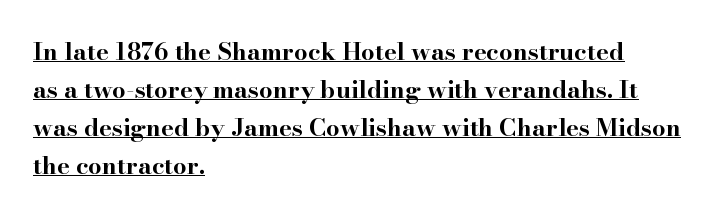
The gaps between neighbouring characters are ordinary and unremarkable. Rendered with straight, roman letterforms. The rag falls on the right side of this text block. Strokes here are thick enough to call this a true bold. Every word sits above its own underline. A typesetter would call this leading conventional body-copy spacing.
